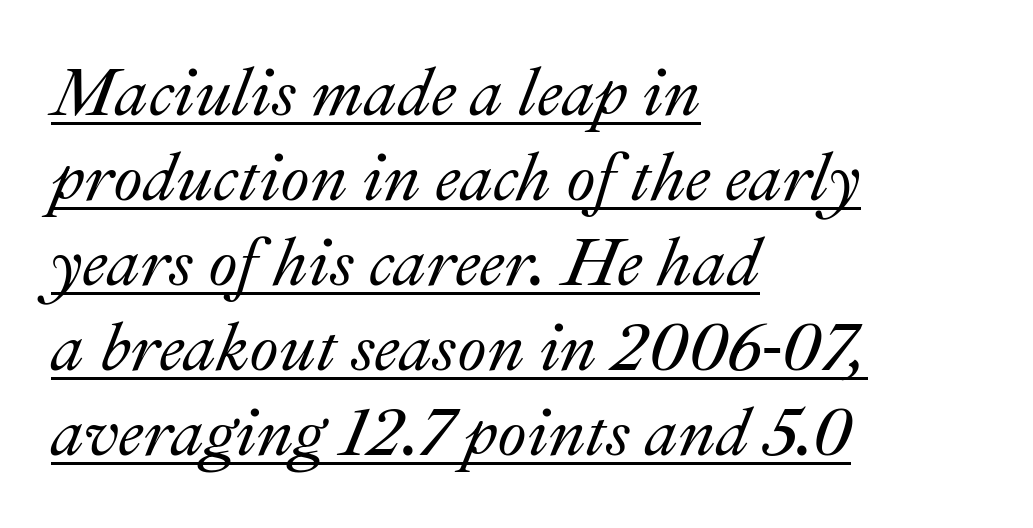
Q: Is the text italic (slanted)? A: Yes, it leans right by about 22 degrees.
Q: Is the text underlined? A: Yes.
Q: How is the paragraph aligned? A: Left-aligned.
Q: Is the spacing between letters normal or unusually wide? A: Normal.
Q: Is the spacing between lines tight, normal or loose? A: Normal.
Q: Width (condensed, normal, or wide)? A: Normal.
Q: Stroke contrast? A: Medium.
Q: x-height? A: Small.
Q: Monospaced? A: No.
